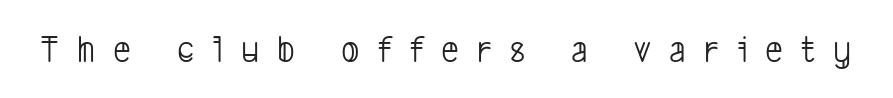
{"serif": "no", "bold": "no", "weight": "light", "width": "condensed", "stroke_contrast": "low", "x_height": "medium", "monospaced": "no", "underline": "no", "letter_spacing": "wide", "letter_spacing_em": 0.47, "glyph_px": 39}
